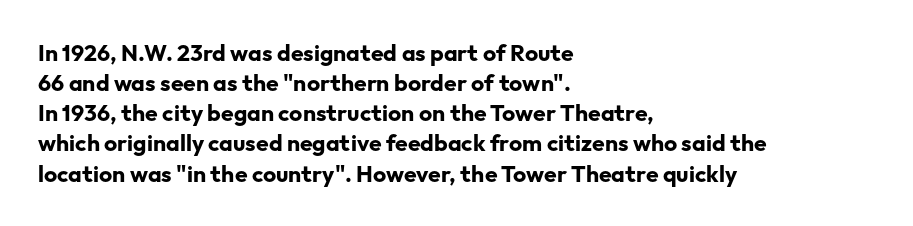
Does extra space separate the letters? No, they use regular spacing. The passage is arranged the way most books set body copy — flush left. Successive baselines arrive at the customary interval. Posture: upright roman. Is the type bold? Yes — the strokes are clearly thick and heavy.
